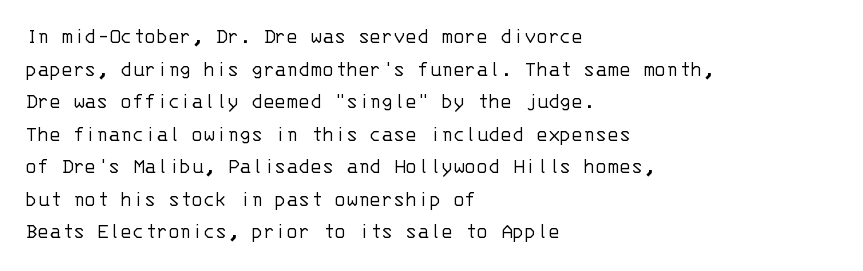
Q: Is the text bold? A: No.
Q: Is the text italic (slanted)? A: No, it is upright.
Q: Is the text underlined? A: No.
Q: How is the paragraph aligned? A: Left-aligned.
Q: Is the spacing between letters normal or unusually wide? A: Normal.
Q: Is the spacing between lines tight, normal or loose? A: Normal.
